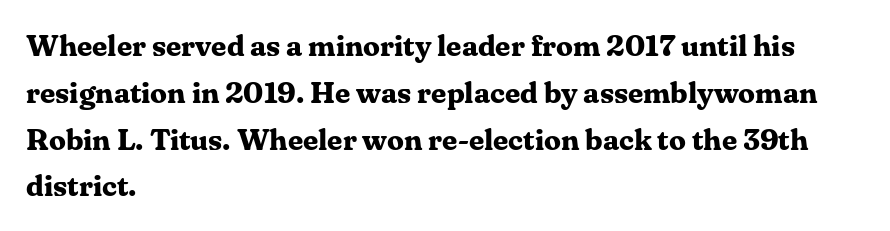
The line-height multiplier appears to be the usual default. The rendering keeps characters at their native spacing. Varying glyph widths throughout — classic text-font behaviour. Heft: maximum for text — a bold. These lines stack with their left ends in a neat column.
